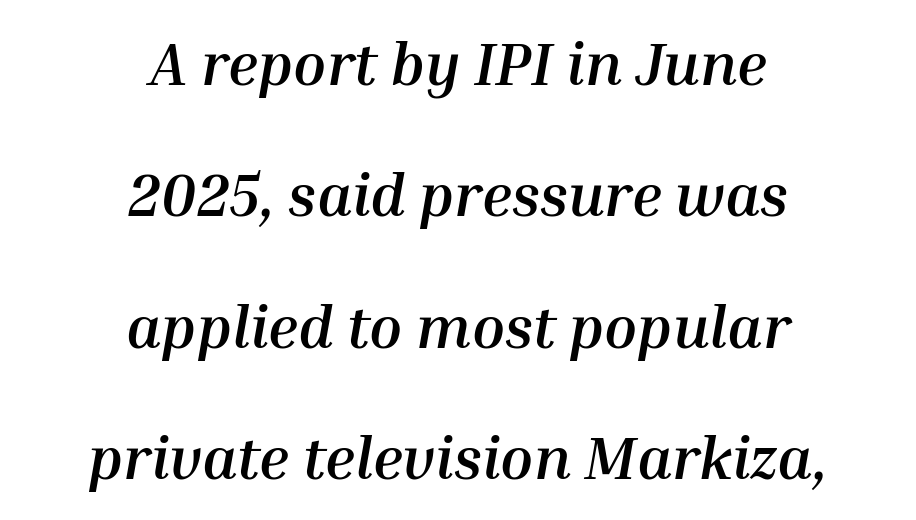
Q: Is the text bold? A: Yes.
Q: Is the text italic (slanted)? A: Yes, it leans right by about 10 degrees.
Q: Is the text underlined? A: No.
Q: How is the paragraph aligned? A: Centered.
Q: Is the spacing between letters normal or unusually wide? A: Normal.
Q: Is the spacing between lines tight, normal or loose? A: Loose.
Q: Width (condensed, normal, or wide)? A: Normal.
Q: Stroke contrast? A: Medium.
Q: x-height? A: Medium.
Q: Monospaced? A: No.
